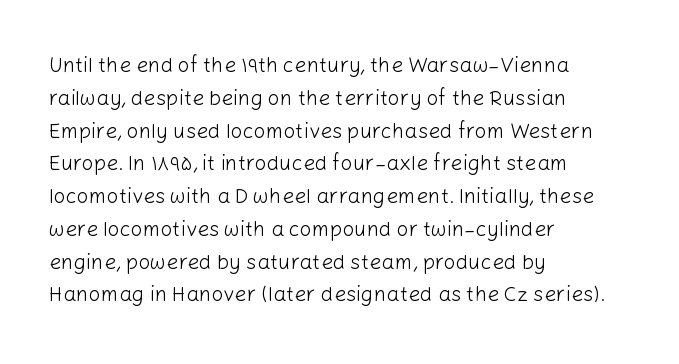
Q: Is the text bold? A: No.
Q: Is the text italic (slanted)? A: No, it is upright.
Q: Is the text underlined? A: No.
Q: How is the paragraph aligned? A: Left-aligned.
Q: Is the spacing between letters normal or unusually wide? A: Normal.
Q: Is the spacing between lines tight, normal or loose? A: Normal.
